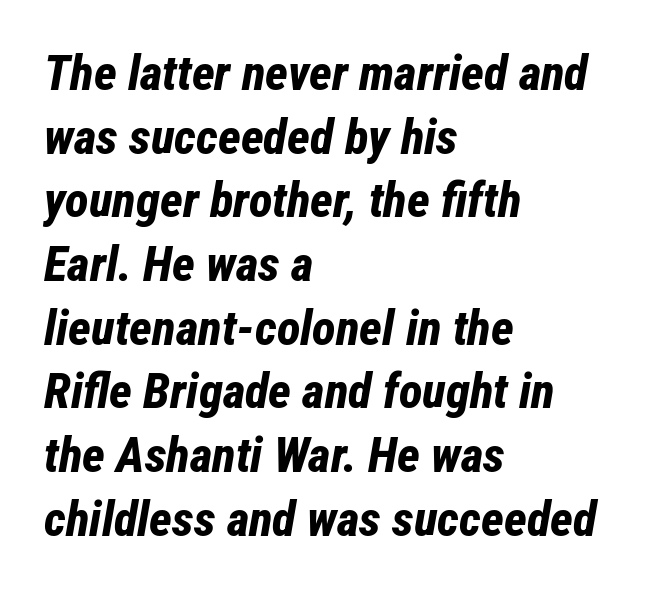
The image shows 49 px bold, condensed type, italic (leaning right); set left-aligned, normal line spacing (1.3x), normal letter spacing, not underlined; low stroke contrast and a medium x-height.
